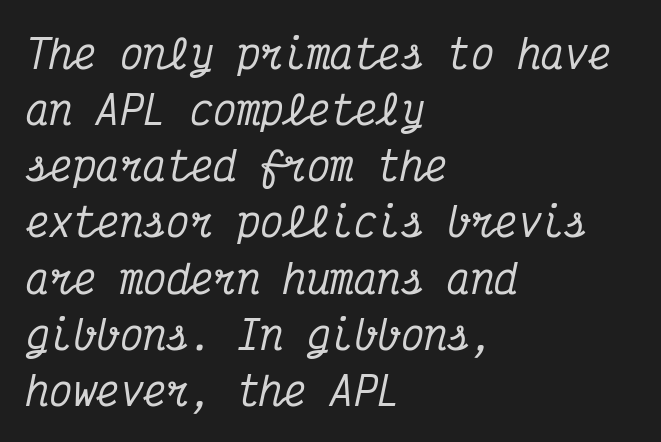
The image shows 39 px condensed serif type, italic (leaning right), monospaced; set left-aligned, normal line spacing (1.44x), normal letter spacing, not underlined; medium stroke contrast and a medium x-height.
